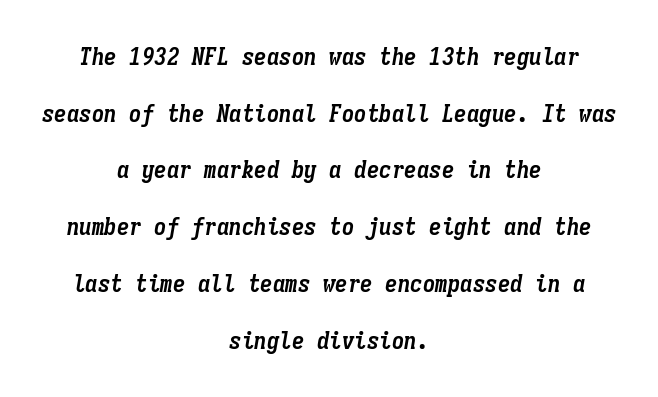
Horizontal alignment here is central, giving a formal, balanced look. Vertical spacing — loose. Descender tails drop into unmarked territory. Glyph-to-glyph distance matches everyday printed text. Notice how the stems are inclined rather than vertical — that's the hallmark of italics. The typesetting leans heavy: a genuine bold.
